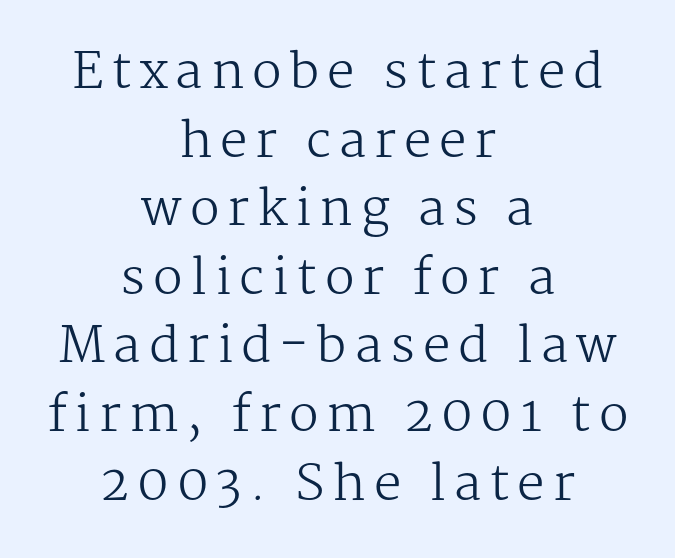
The image shows 49 px regular-weight serif type, upright; set centered, normal line spacing (1.4x), not underlined; medium stroke contrast and a medium x-height.
